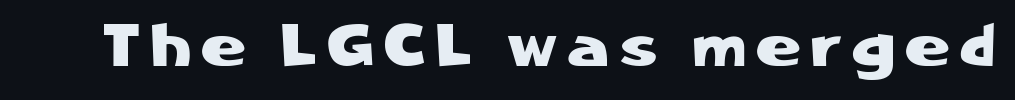
The image shows 60 px sans-serif type, upright; set not underlined; low stroke contrast and a medium x-height.
